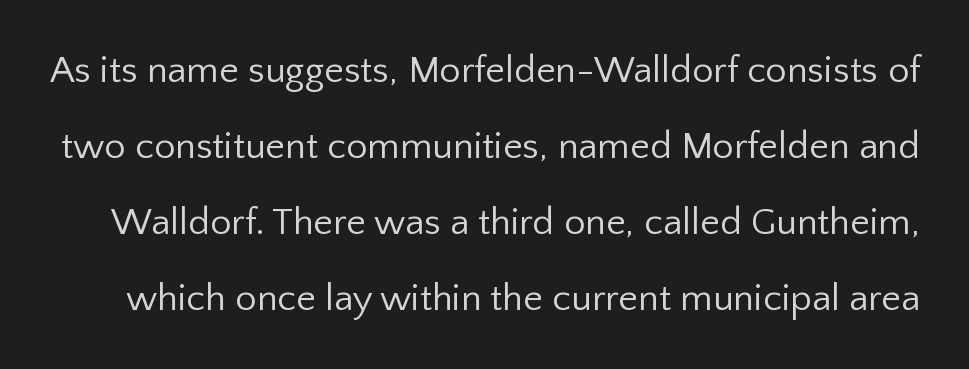
Q: Is the text bold? A: No.
Q: Is the text italic (slanted)? A: No, it is upright.
Q: Is the typeface a serif or a sans-serif typeface? A: Sans-serif.
Q: Is the text underlined? A: No.
Q: Is the spacing between letters normal or unusually wide? A: Normal.
Q: Is the spacing between lines tight, normal or loose? A: Loose.
Q: Width (condensed, normal, or wide)? A: Normal.
Q: Stroke contrast? A: Low.
Q: x-height? A: Medium.
Q: Monospaced? A: No.
